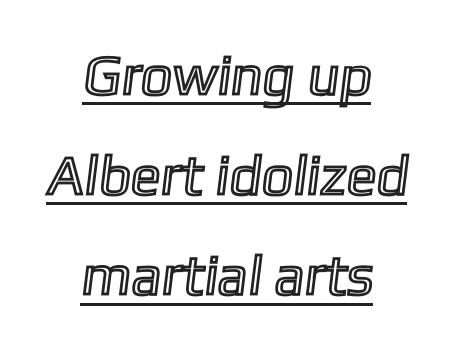
{"width": "normal", "x_height": "medium", "monospaced": "no", "underline": "yes", "align": "center", "line_spacing_ratio": 1.79, "letter_spacing": "normal", "letter_spacing_em": 0.0, "glyph_px": 56}
